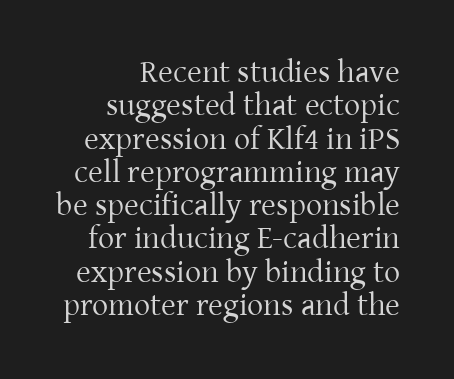
Q: Is the text bold? A: No.
Q: Is the text italic (slanted)? A: No, it is upright.
Q: Is the typeface a serif or a sans-serif typeface? A: Serif.
Q: Is the text underlined? A: No.
Q: Is the spacing between letters normal or unusually wide? A: Normal.
Q: Is the spacing between lines tight, normal or loose? A: Tight.
Q: Width (condensed, normal, or wide)? A: Normal.
Q: Stroke contrast? A: Low.
Q: x-height? A: Medium.
Q: Monospaced? A: No.
